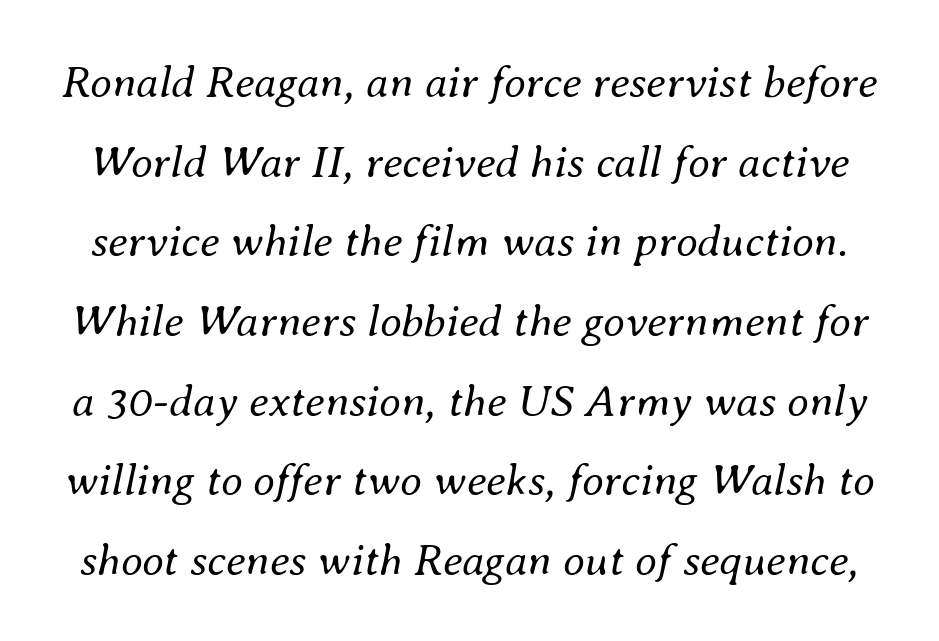
Q: Is the text bold? A: No.
Q: Is the text italic (slanted)? A: Yes, it leans right by about 8 degrees.
Q: Is the text underlined? A: No.
Q: Is the spacing between letters normal or unusually wide? A: Normal.
Q: Width (condensed, normal, or wide)? A: Normal.
Q: Stroke contrast? A: Medium.
Q: x-height? A: Small.
Q: Monospaced? A: No.
